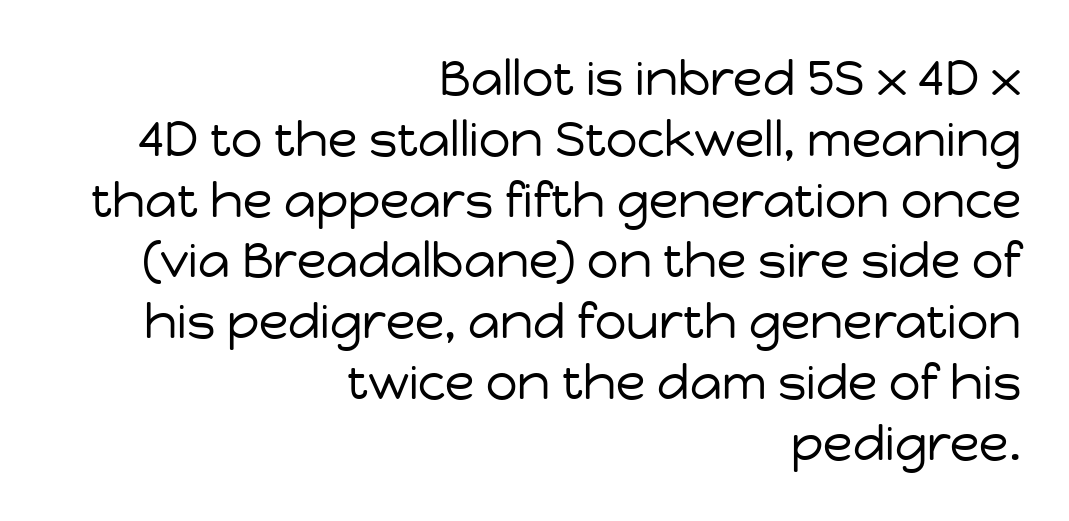
The image shows 49 px regular-weight sans-serif type, upright; set right-aligned, line spacing 1.24x, normal letter spacing, not underlined; low stroke contrast and a medium x-height.
